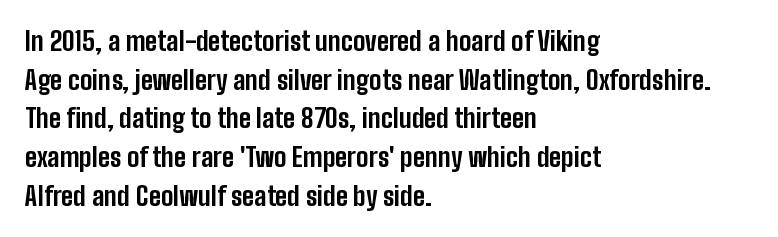
The image shows 26 px bold type, upright; set left-aligned, normal line spacing (1.49x), normal letter spacing, not underlined.
